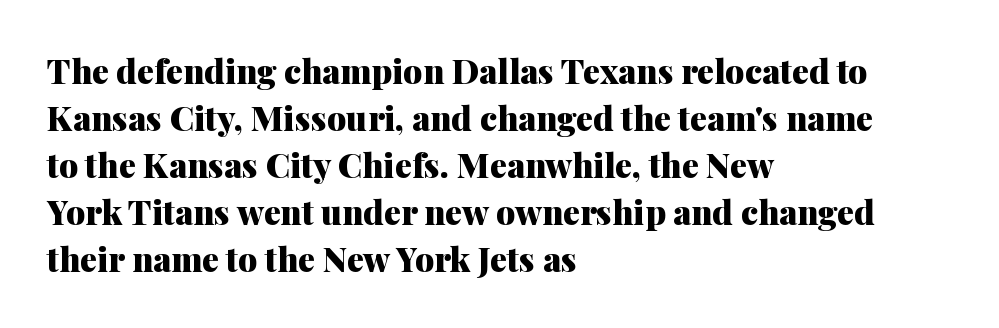
{"serif": "yes", "italic": "no", "bold": "yes", "weight": "heavy", "width": "normal", "stroke_contrast": "medium", "x_height": "medium", "monospaced": "no", "underline": "no", "align": "left", "line_spacing": "normal", "line_spacing_ratio": 1.38, "letter_spacing": "normal", "letter_spacing_em": 0.0, "glyph_px": 34}
